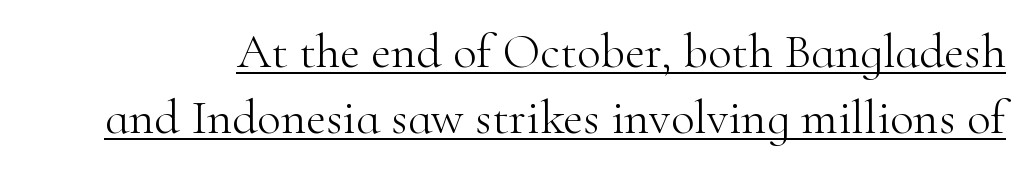
{"serif": "yes", "italic": "no", "bold": "no", "weight": "light", "width": "normal", "stroke_contrast": "high", "x_height": "small", "monospaced": "no", "underline": "yes", "line_spacing": "normal", "line_spacing_ratio": 1.35, "letter_spacing": "normal", "letter_spacing_em": 0.0, "glyph_px": 49}
